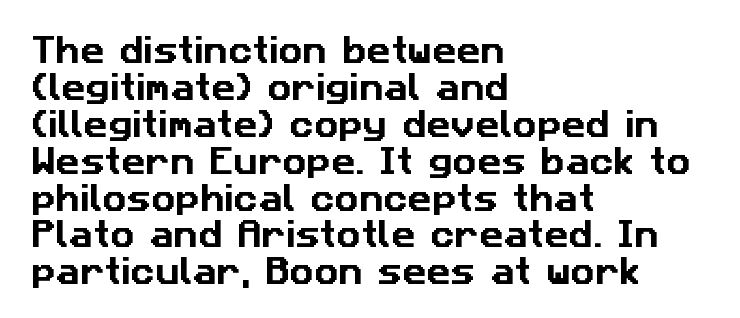
The image shows 30 px sans-serif type; set left-aligned, line spacing 1.23x, normal letter spacing, not underlined; low stroke contrast and a medium x-height.
